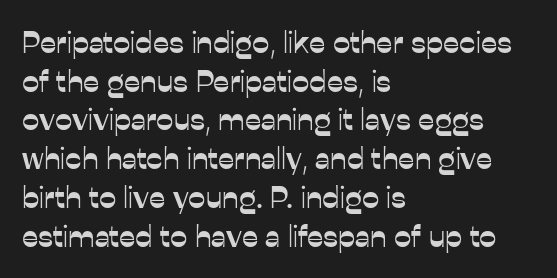
{"serif": "no", "italic": "no", "width": "normal", "stroke_contrast": "low", "x_height": "medium", "monospaced": "no", "underline": "no", "align": "left", "line_spacing": "normal", "line_spacing_ratio": 1.25, "letter_spacing": "normal", "letter_spacing_em": 0.0, "glyph_px": 31}
